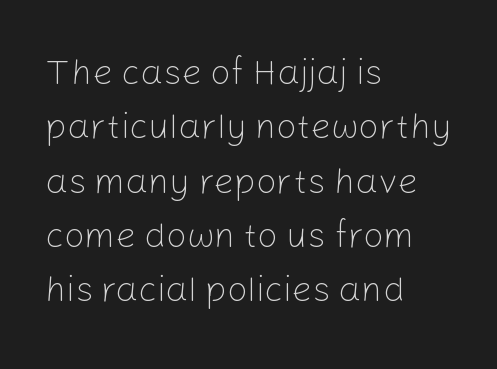
{"serif": "no", "italic": "no", "bold": "no", "weight": "light", "width": "normal", "stroke_contrast": "low", "x_height": "medium", "monospaced": "no", "underline": "no", "align": "left", "line_spacing": "normal", "line_spacing_ratio": 1.51, "letter_spacing": "normal", "letter_spacing_em": 0.0, "glyph_px": 36}
